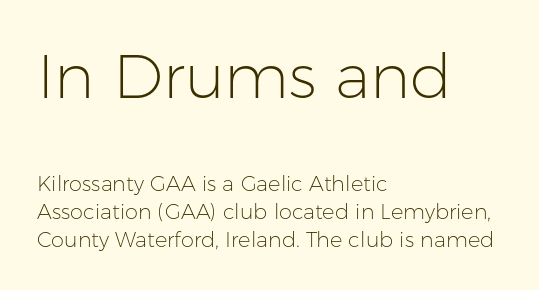
Q: Is the text bold? A: No.
Q: Is the text italic (slanted)? A: No, it is upright.
Q: Is the typeface a serif or a sans-serif typeface? A: Sans-serif.
Q: Is the text underlined? A: No.
Q: How is the paragraph aligned? A: Left-aligned.
Q: Is the spacing between letters normal or unusually wide? A: Normal.
Q: Is the spacing between lines tight, normal or loose? A: Normal.
Q: Which block of text is set in a larger size, the first (top) or the second (bottom)? A: The first (top) one.
Q: Width (condensed, normal, or wide)? A: Normal.
Q: Stroke contrast? A: Low.
Q: x-height? A: Medium.
Q: Monospaced? A: No.
